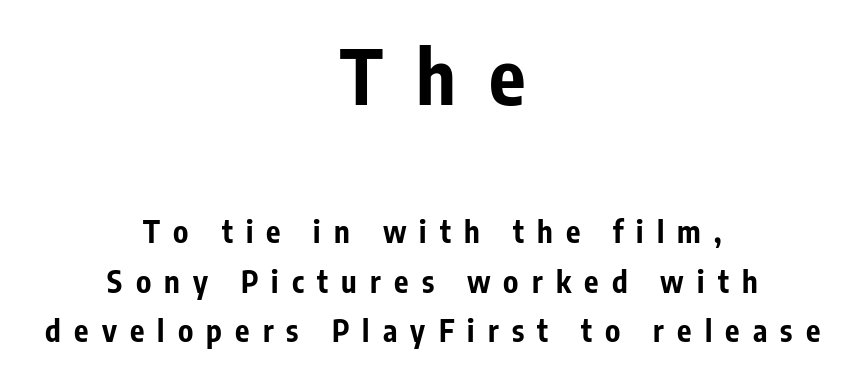
{"serif": "no", "italic": "no", "bold": "yes", "weight": "bold", "width": "condensed", "stroke_contrast": "low", "x_height": "medium", "monospaced": "no", "underline": "no", "align": "center", "line_spacing": "normal", "line_spacing_ratio": 1.65, "letter_spacing": "wide", "letter_spacing_em": 0.44, "larger_block": "first", "size_ratio": 2.53, "glyph_px": 76}
